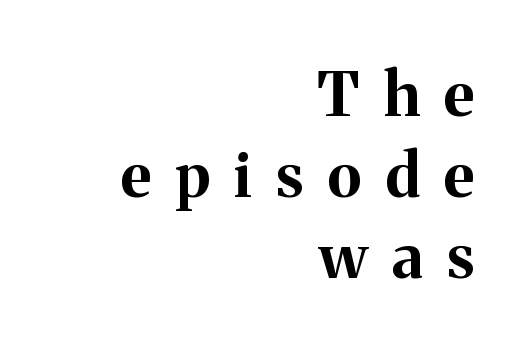
Q: Is the text bold? A: Yes.
Q: Is the text italic (slanted)? A: No, it is upright.
Q: Is the typeface a serif or a sans-serif typeface? A: Serif.
Q: Is the text underlined? A: No.
Q: How is the paragraph aligned? A: Right-aligned.
Q: Is the spacing between letters normal or unusually wide? A: Unusually wide.
Q: Is the spacing between lines tight, normal or loose? A: Normal.
Q: Width (condensed, normal, or wide)? A: Normal.
Q: Stroke contrast? A: Medium.
Q: x-height? A: Medium.
Q: Monospaced? A: No.
